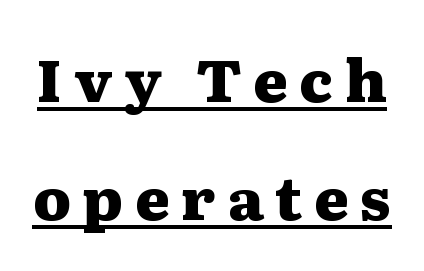
The image shows 59 px heavy, wide serif type, upright; set loose line spacing (2.0x), unusually wide letter spacing (+0.2 em), underlined; medium stroke contrast and a medium x-height.
